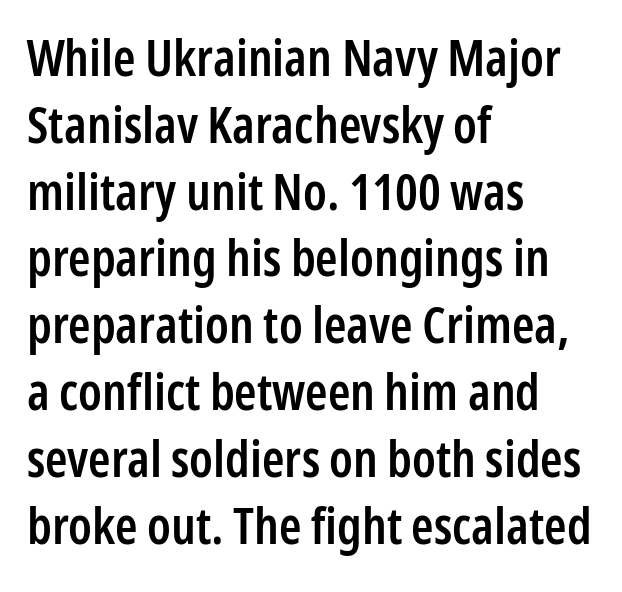
The image shows 51 px semibold, condensed sans-serif type, upright; set left-aligned, normal line spacing (1.31x), normal letter spacing, not underlined; low stroke contrast and a medium x-height.
